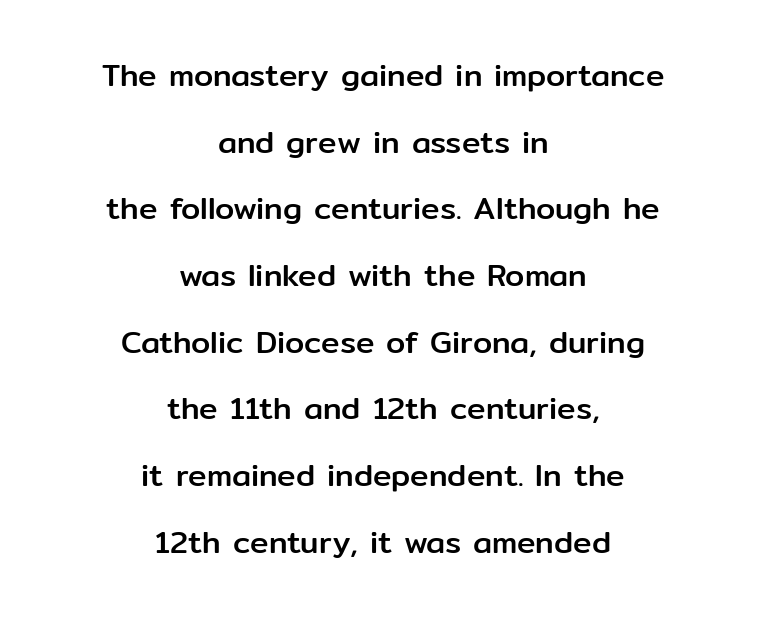
Q: Is the text italic (slanted)? A: No, it is upright.
Q: Is the typeface a serif or a sans-serif typeface? A: Sans-serif.
Q: Is the text underlined? A: No.
Q: How is the paragraph aligned? A: Centered.
Q: Is the spacing between letters normal or unusually wide? A: Normal.
Q: Is the spacing between lines tight, normal or loose? A: Loose.
Q: Width (condensed, normal, or wide)? A: Normal.
Q: Stroke contrast? A: Low.
Q: x-height? A: Medium.
Q: Monospaced? A: No.
